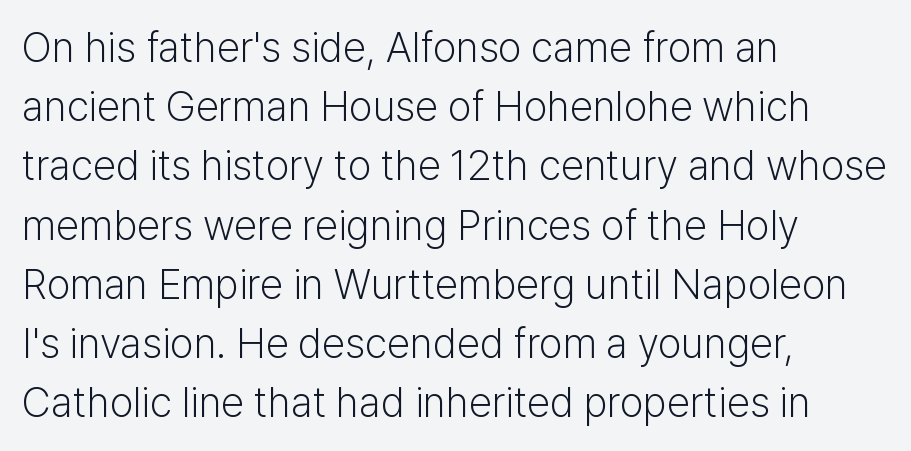
Q: Is the text bold? A: No.
Q: Is the text italic (slanted)? A: No, it is upright.
Q: Is the typeface a serif or a sans-serif typeface? A: Sans-serif.
Q: Is the text underlined? A: No.
Q: How is the paragraph aligned? A: Left-aligned.
Q: Is the spacing between letters normal or unusually wide? A: Normal.
Q: Is the spacing between lines tight, normal or loose? A: Normal.
Q: Width (condensed, normal, or wide)? A: Normal.
Q: Stroke contrast? A: Low.
Q: x-height? A: Medium.
Q: Monospaced? A: No.
